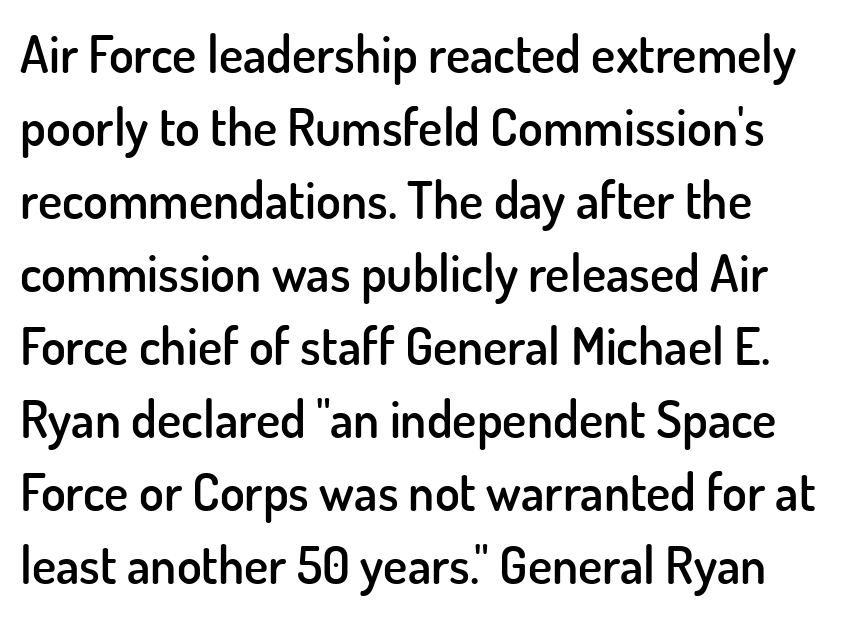
The image shows 51 px semibold sans-serif type, upright; set left-aligned, normal line spacing (1.43x), normal letter spacing, not underlined; low stroke contrast and a small x-height.
